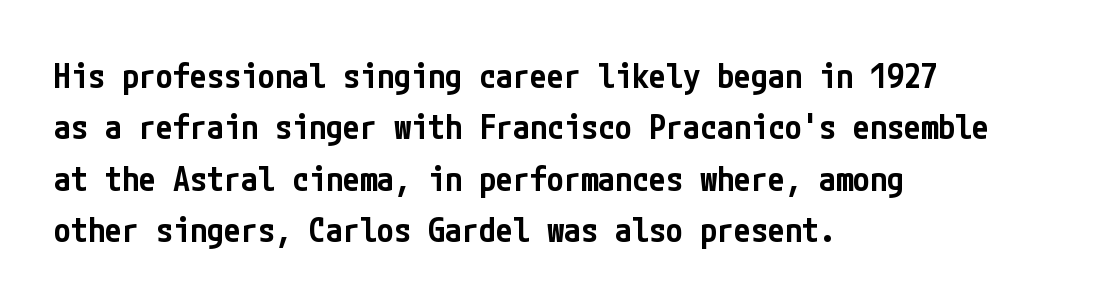
{"serif": "no", "italic": "no", "bold": "semi", "weight": "semibold", "width": "condensed", "stroke_contrast": "low", "x_height": "medium", "underline": "no", "align": "left", "line_spacing": "normal", "line_spacing_ratio": 1.51, "letter_spacing": "normal", "letter_spacing_em": 0.0, "glyph_px": 34}
